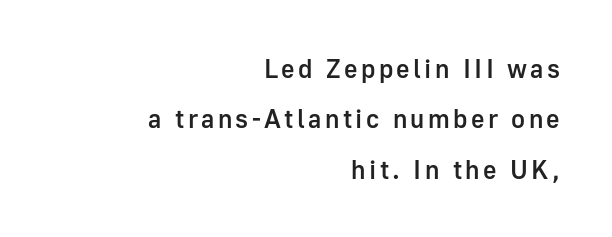
Q: Is the text bold? A: Semi-bold.
Q: Is the text italic (slanted)? A: No, it is upright.
Q: Is the text underlined? A: No.
Q: How is the paragraph aligned? A: Right-aligned.
Q: Is the spacing between lines tight, normal or loose? A: Loose.
